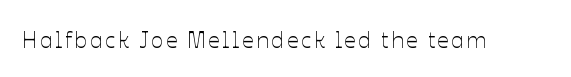
Q: Is the text bold? A: No.
Q: Is the text italic (slanted)? A: No, it is upright.
Q: Is the text underlined? A: No.
